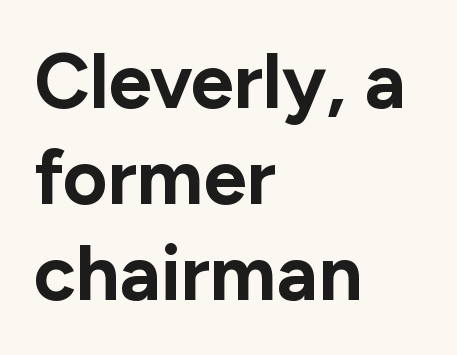
{"serif": "no", "italic": "no", "bold": "yes", "weight": "bold", "width": "normal", "stroke_contrast": "low", "x_height": "medium", "monospaced": "no", "underline": "no", "align": "left", "line_spacing": "normal", "line_spacing_ratio": 1.25, "letter_spacing": "normal", "letter_spacing_em": 0.0, "glyph_px": 77}
